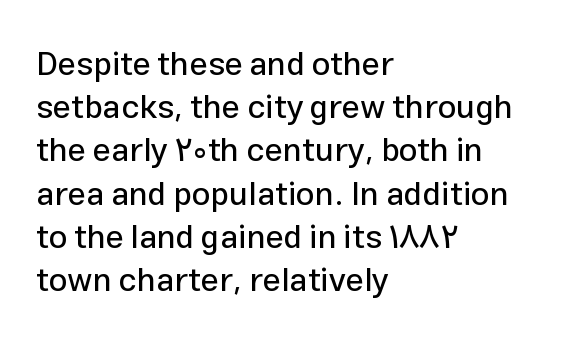
Q: Is the text italic (slanted)? A: No, it is upright.
Q: Is the typeface a serif or a sans-serif typeface? A: Sans-serif.
Q: Is the text underlined? A: No.
Q: How is the paragraph aligned? A: Left-aligned.
Q: Is the spacing between letters normal or unusually wide? A: Normal.
Q: Is the spacing between lines tight, normal or loose? A: Normal.
Q: Width (condensed, normal, or wide)? A: Normal.
Q: Stroke contrast? A: Low.
Q: x-height? A: Medium.
Q: Monospaced? A: No.
